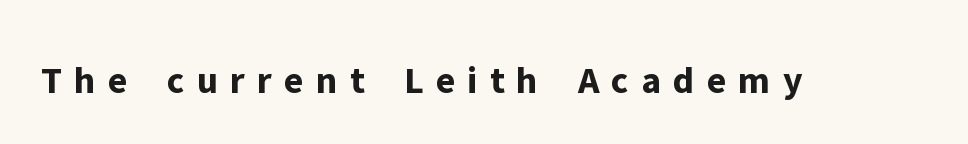
Q: Is the text bold? A: Yes.
Q: Is the text italic (slanted)? A: No, it is upright.
Q: Is the typeface a serif or a sans-serif typeface? A: Sans-serif.
Q: Is the text underlined? A: No.
Q: Is the spacing between letters normal or unusually wide? A: Unusually wide.
Q: Width (condensed, normal, or wide)? A: Normal.
Q: Stroke contrast? A: Low.
Q: x-height? A: Medium.
Q: Monospaced? A: No.
